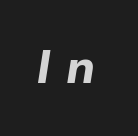
The image shows 46 px bold type, italic (leaning right); set unusually wide letter spacing (+0.32 em), not underlined; low stroke contrast and a medium x-height.
